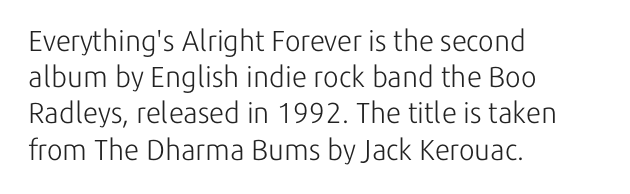
{"serif": "no", "italic": "no", "bold": "no", "weight": "light", "width": "normal", "stroke_contrast": "low", "x_height": "medium", "monospaced": "no", "underline": "no", "align": "left", "line_spacing": "normal", "line_spacing_ratio": 1.25, "letter_spacing": "normal", "letter_spacing_em": 0.0, "glyph_px": 29}
